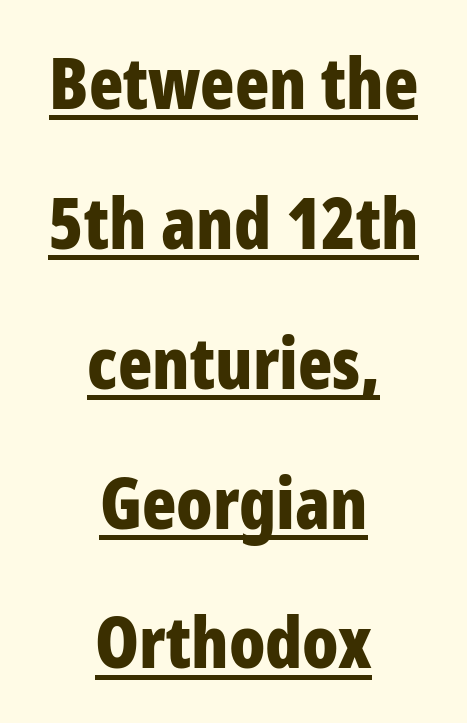
Posture: upright roman. Classification — sans serif. Horizontal bands of white between lines are thick stripes. As a designer I'd log this as weight 700, bold.
